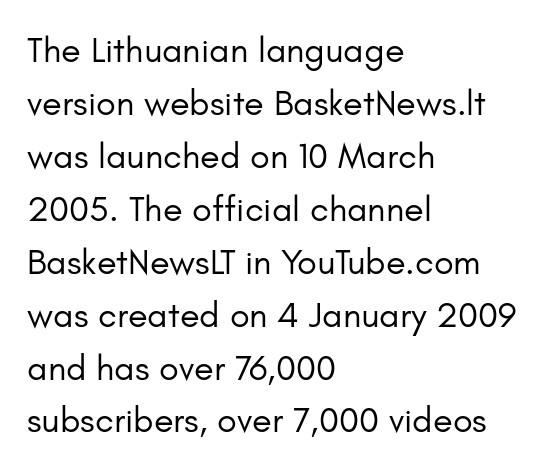
The image shows 36 px regular-weight sans-serif type, upright; set left-aligned, normal line spacing (1.47x), normal letter spacing, not underlined; low stroke contrast and a small x-height.
